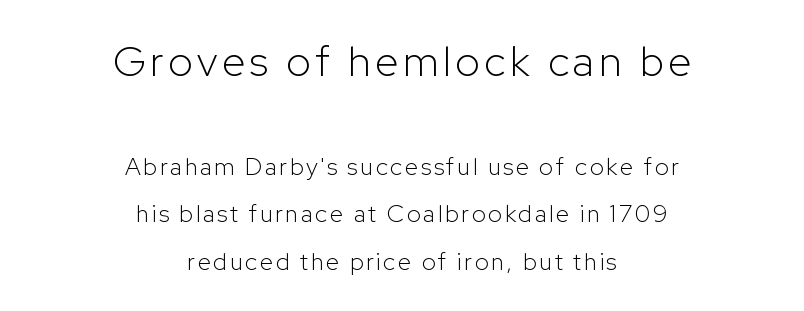
The image shows 42 px light sans-serif type, upright; set centered, loose line spacing (1.98x), not underlined; the first (top) block is 1.75x larger; low stroke contrast and a medium x-height.
